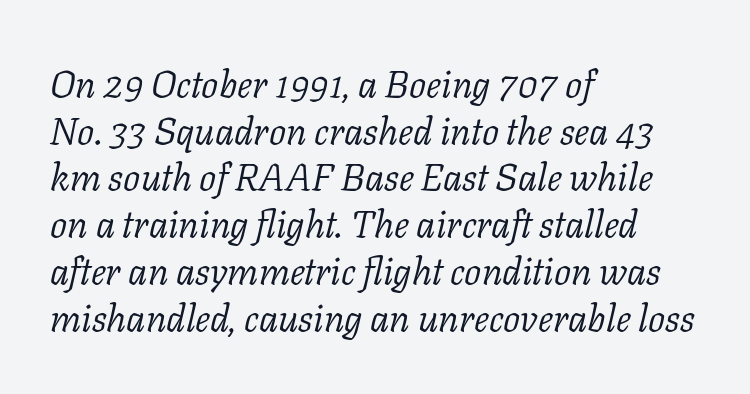
Characters follow at the spacing the type designer built in. The text carries the slant typical of an italic or oblique font. Left-aligned paragraph, ragged on the right. Do the characters align in a grid? No, the font is proportional. The string is rendered with underlining switched off.
